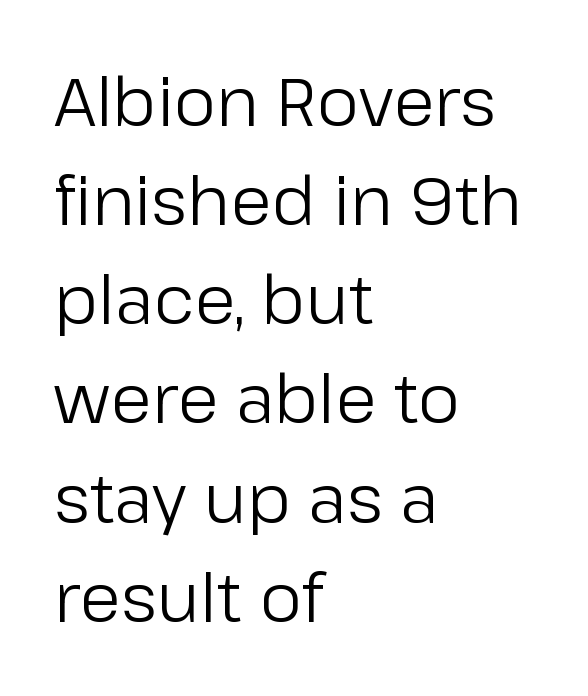
The image shows 67 px regular-weight sans-serif type, upright; set left-aligned, normal line spacing (1.48x), normal letter spacing, not underlined; low stroke contrast and a medium x-height.
